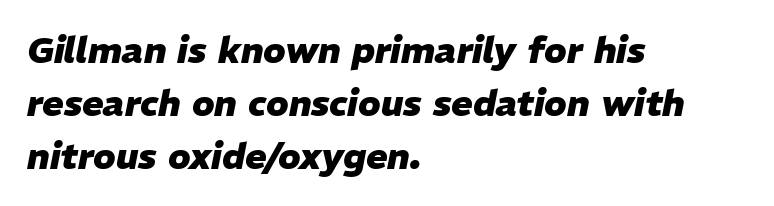
{"italic": "yes", "lean": "right", "slant_degrees": 11, "bold": "yes", "weight": "heavy", "width": "normal", "stroke_contrast": "low", "x_height": "medium", "monospaced": "no", "underline": "no", "align": "left", "line_spacing": "normal", "line_spacing_ratio": 1.47, "letter_spacing": "normal", "letter_spacing_em": 0.0, "glyph_px": 36}
